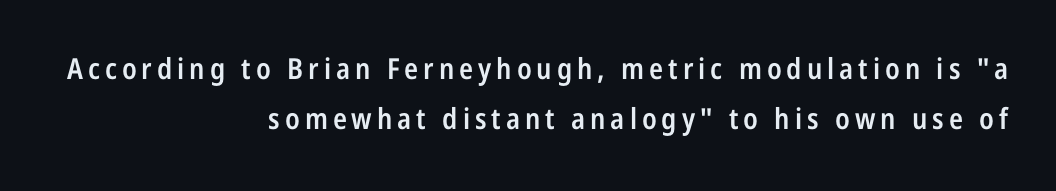
The passage shown is typed in a proportional face where columns would drift. Italic: no, the glyphs are upright roman. Stroke terminals: plain, sans-serif. Honestly, there is no underline to notice here at all.
